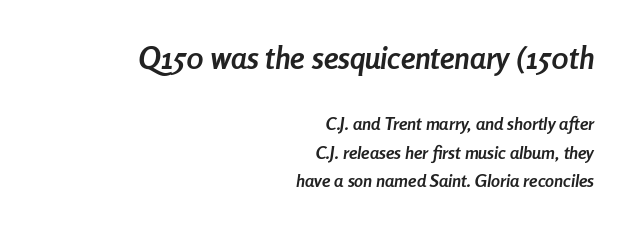
Q: Is the text bold? A: Yes.
Q: Is the text italic (slanted)? A: Yes, it leans right by about 8 degrees.
Q: Is the text underlined? A: No.
Q: How is the paragraph aligned? A: Right-aligned.
Q: Is the spacing between letters normal or unusually wide? A: Normal.
Q: Is the spacing between lines tight, normal or loose? A: Normal.
Q: Which block of text is set in a larger size, the first (top) or the second (bottom)? A: The first (top) one.
Q: Width (condensed, normal, or wide)? A: Condensed.
Q: Stroke contrast? A: Low.
Q: x-height? A: Medium.
Q: Monospaced? A: No.
